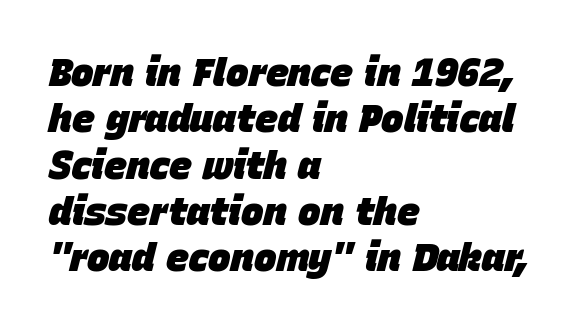
Short note: letters normally spaced. The rendering anchors every line to the left-hand side. There's an unmistakable incline to the writing here. The passage shown is typed in a proportional face where columns would drift. Beneath every word, the page is bare. You'd pick this weight for a headline — it's a proper bold.
